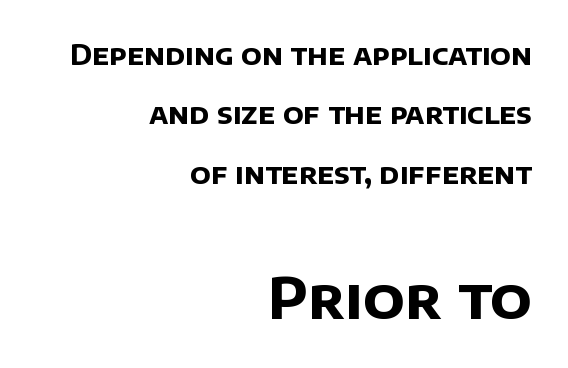
Q: Is the text bold? A: Yes.
Q: Is the typeface a serif or a sans-serif typeface? A: Sans-serif.
Q: Is the text underlined? A: No.
Q: How is the paragraph aligned? A: Right-aligned.
Q: Is the spacing between letters normal or unusually wide? A: Normal.
Q: Is the spacing between lines tight, normal or loose? A: Loose.
Q: Which block of text is set in a larger size, the first (top) or the second (bottom)? A: The second (bottom) one.
Q: Width (condensed, normal, or wide)? A: Normal.
Q: Stroke contrast? A: Low.
Q: x-height? A: Large.
Q: Monospaced? A: No.
